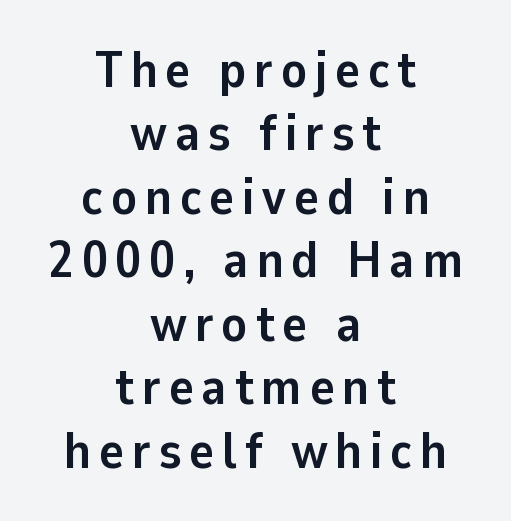
The image shows 52 px semibold sans-serif type, upright; set centered, line spacing 1.22x, not underlined; low stroke contrast and a medium x-height.
